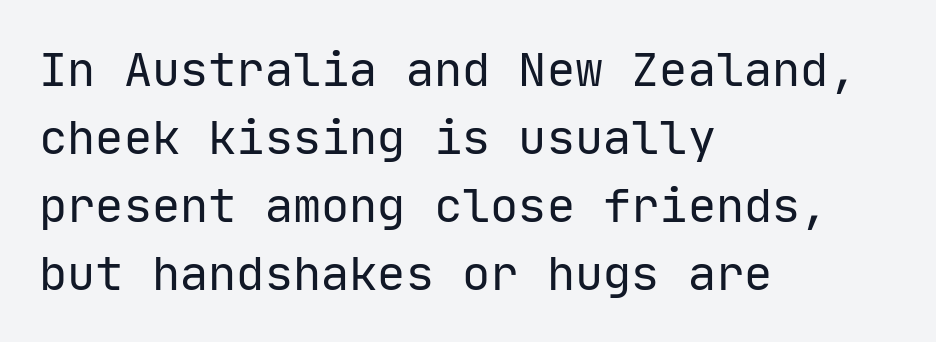
Rows of type keep a routine distance in the vertical direction. A student would call this left alignment; a typographer would say flush left, rag right. Check the space under the baseline: it is left empty. Counters stay open thanks to moderate or lighter strokes. The type is set solid horizontally, with unmodified tracking. The font's upright variant was chosen for this text.
